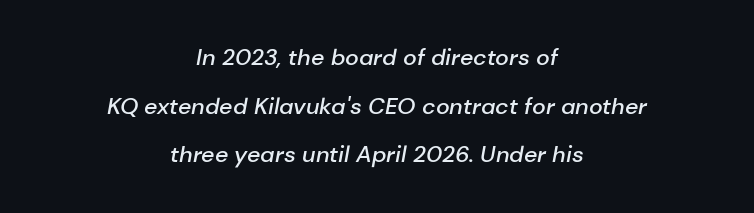
Glyph-to-glyph distance matches everyday printed text. Rows of type keep a wide berth in the vertical direction. Italic? Definitely — the glyphs are oblique. Lines of text with bare space underneath. Alignment: centered. The sample has been set in demibold, a notch under bold.
